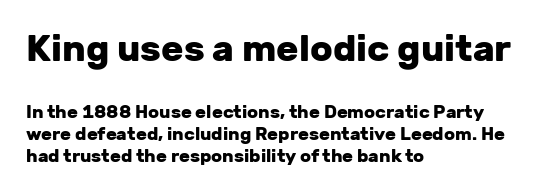
{"serif": "no", "italic": "no", "bold": "yes", "weight": "heavy", "width": "normal", "stroke_contrast": "low", "x_height": "medium", "monospaced": "no", "underline": "no", "align": "left", "line_spacing_ratio": 1.22, "letter_spacing": "normal", "letter_spacing_em": 0.0, "larger_block": "first", "size_ratio": 2.06, "glyph_px": 37}
